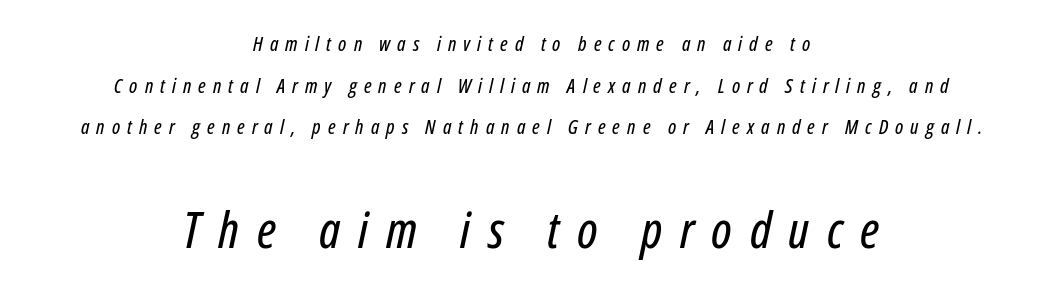
{"italic": "yes", "lean": "right", "slant_degrees": 12, "width": "condensed", "stroke_contrast": "low", "x_height": "medium", "monospaced": "no", "underline": "no", "align": "center", "line_spacing": "loose", "line_spacing_ratio": 2.08, "letter_spacing": "wide", "letter_spacing_em": 0.35, "larger_block": "second", "size_ratio": 2.5, "glyph_px": 50}
